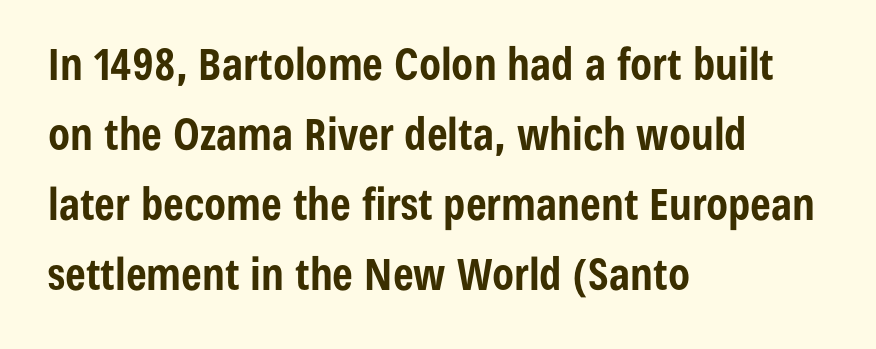
Q: Is the text bold? A: Yes.
Q: Is the text italic (slanted)? A: No, it is upright.
Q: Is the typeface a serif or a sans-serif typeface? A: Sans-serif.
Q: Is the text underlined? A: No.
Q: How is the paragraph aligned? A: Left-aligned.
Q: Is the spacing between letters normal or unusually wide? A: Normal.
Q: Is the spacing between lines tight, normal or loose? A: Normal.
Q: Width (condensed, normal, or wide)? A: Condensed.
Q: Stroke contrast? A: Low.
Q: x-height? A: Medium.
Q: Monospaced? A: No.
